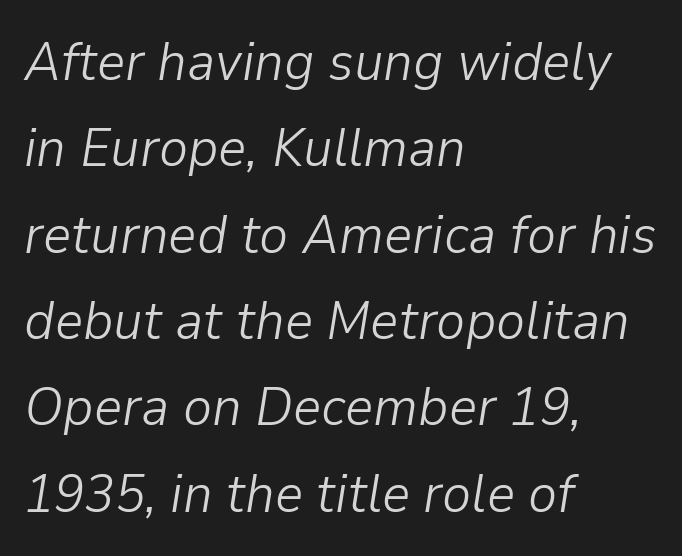
Descenders are the only things crossing below the line. Observe the ordinary spacing: letters are neighbours, not strangers. The passage shown stacks its lines at a standard gap. Is this a fixed-width face? No — the glyphs have proportional, varying widths. The typography opts for an oblique posture over an upright one. The strokes carry an ordinary text weight at most.
